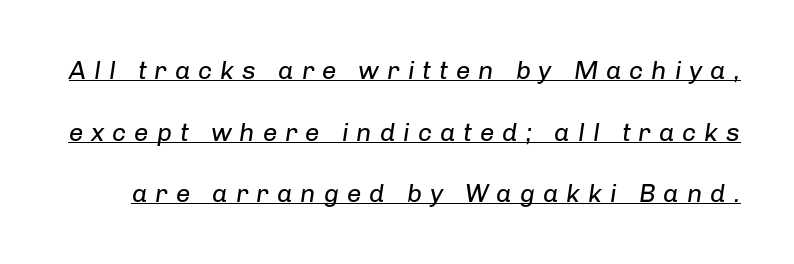
Q: Is the text bold? A: No.
Q: Is the text italic (slanted)? A: Yes, it leans right by about 8 degrees.
Q: Is the text underlined? A: Yes.
Q: Is the spacing between letters normal or unusually wide? A: Unusually wide.
Q: Is the spacing between lines tight, normal or loose? A: Loose.
